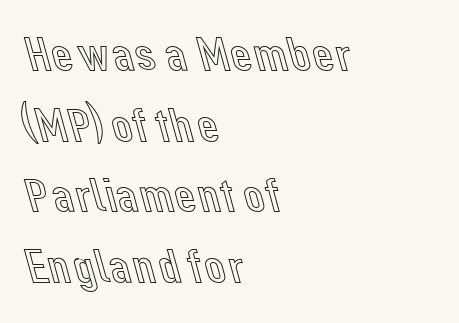
Q: Is the text italic (slanted)? A: Yes.
Q: Is the text underlined? A: No.
Q: How is the paragraph aligned? A: Left-aligned.
Q: Is the spacing between letters normal or unusually wide? A: Normal.
Q: Is the spacing between lines tight, normal or loose? A: Normal.
Q: Width (condensed, normal, or wide)? A: Normal.
Q: x-height? A: Medium.
Q: Monospaced? A: No.
